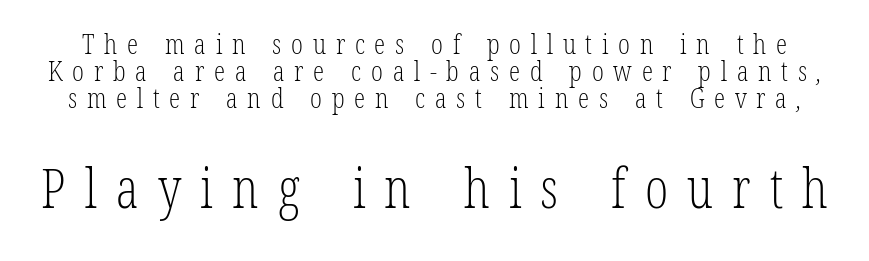
The image shows 55 px light, condensed serif type; set tight line spacing (0.97x), unusually wide letter spacing (+0.35 em), not underlined; the second (bottom) block is 1.96x larger; low stroke contrast and a medium x-height.
